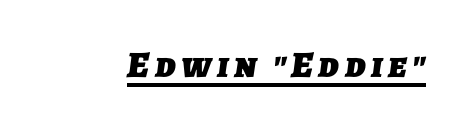
{"serif": "no", "bold": "yes", "weight": "heavy", "width": "normal", "stroke_contrast": "low", "x_height": "medium", "monospaced": "no", "underline": "yes", "glyph_px": 37}
